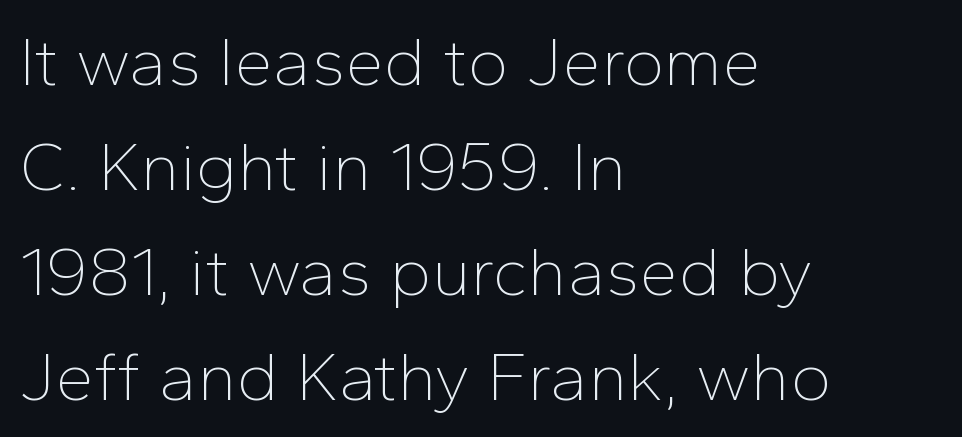
The string is rendered with underlining switched off. Ordinary non-slanted type is in use. The type family on display is of the sans-serif kind. A classic flush-left, rag-right setting is used for this passage.
